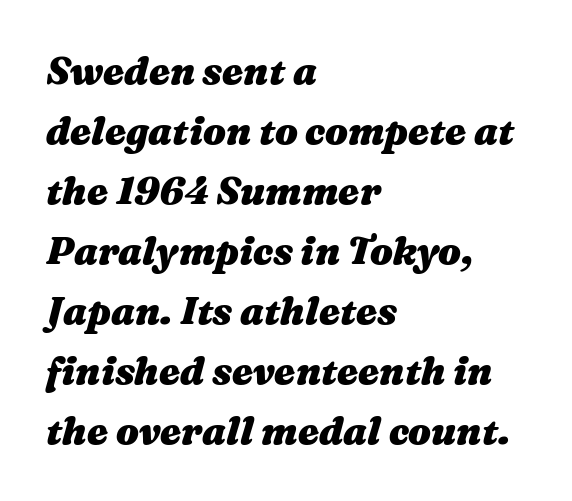
The baseline area is clear. Think of a printed novel: that variable character pitch is what you see here. The rag falls on the right side of this text block. Is the type slanted? Yes — the strokes lean at a clear angle. Students, this is bold: see how much ink each stroke carries. Inter-character spacing is left at the font's built-in metrics.
